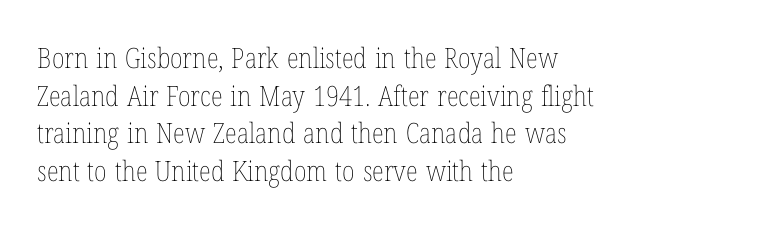
{"italic": "no", "bold": "no", "weight": "thin", "width": "condensed", "stroke_contrast": "low", "x_height": "medium", "monospaced": "no", "underline": "no", "align": "left", "line_spacing": "normal", "line_spacing_ratio": 1.34, "letter_spacing": "normal", "letter_spacing_em": 0.0, "glyph_px": 28}
